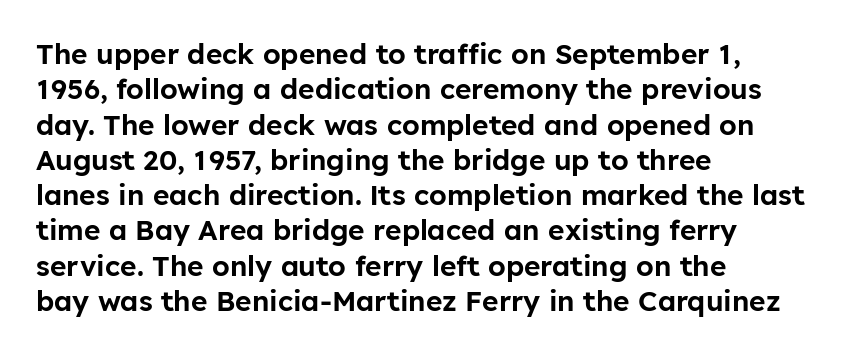
These lines are rendered in a variable-pitch font. Beneath every word, the page is bare. Vertically, the passage feels balanced, rows spaced as you'd expect. The characters display no serif detailing; their extremities are plain. The gaps between neighbouring characters are ordinary and unremarkable.
